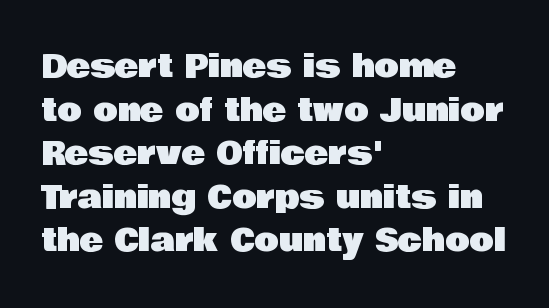
{"serif": "no", "italic": "no", "width": "normal", "stroke_contrast": "low", "x_height": "large", "monospaced": "no", "underline": "no", "align": "left", "line_spacing": "normal", "line_spacing_ratio": 1.36, "letter_spacing": "normal", "letter_spacing_em": 0.0, "glyph_px": 32}
